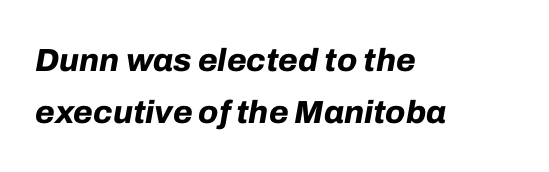
It's the slanting kind of type. The letters advance in unequal steps, a hallmark of proportional type. Layout note: lines flush left. Each new line begins a customary step beneath the previous one.
